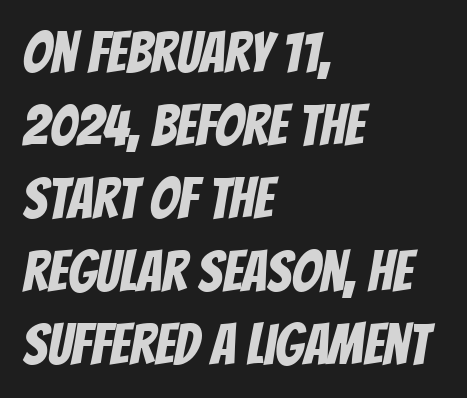
The image shows 57 px condensed sans-serif type; set left-aligned, normal line spacing (1.28x), normal letter spacing, not underlined; low stroke contrast and a large x-height.
